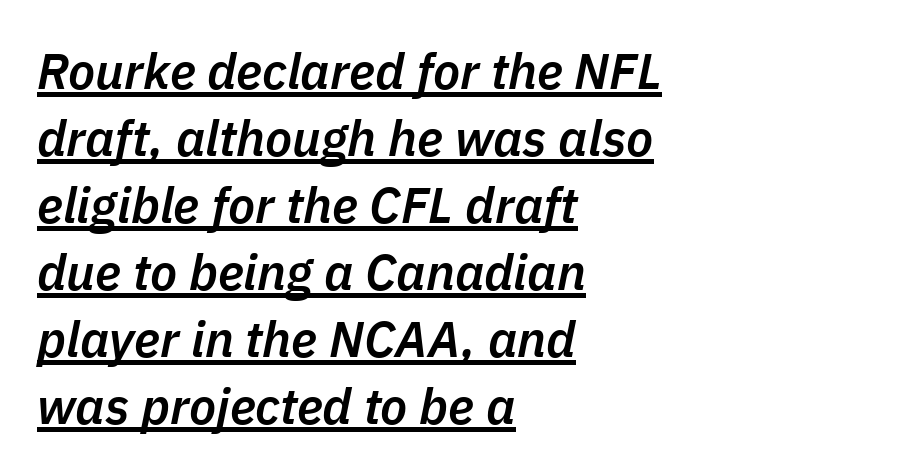
Q: Is the text bold? A: Semi-bold.
Q: Is the text italic (slanted)? A: Yes, it leans right by about 11 degrees.
Q: Is the text underlined? A: Yes.
Q: How is the paragraph aligned? A: Left-aligned.
Q: Is the spacing between letters normal or unusually wide? A: Normal.
Q: Is the spacing between lines tight, normal or loose? A: Normal.
Q: Width (condensed, normal, or wide)? A: Normal.
Q: Stroke contrast? A: Low.
Q: x-height? A: Medium.
Q: Monospaced? A: No.
